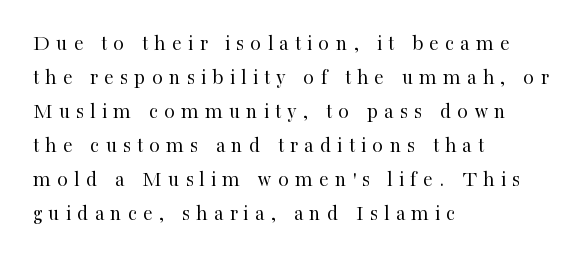
The image shows 22 px text type, upright; set left-aligned, normal line spacing (1.55x), unusually wide letter spacing (+0.28 em), not underlined.
